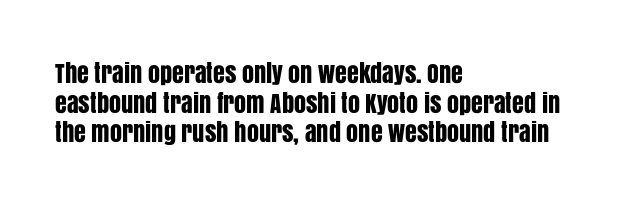
{"italic": "no", "underline": "no", "align": "left", "line_spacing_ratio": 1.23, "letter_spacing": "normal", "letter_spacing_em": 0.0, "glyph_px": 24}
